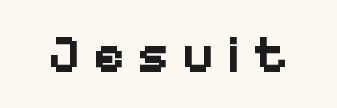
The typesetting leans heavy: a genuine bold. The face used here is rendered with a markedly widened letterfit. You can tell it's not italic because the verticals are truly vertical. Underlining? Definitely not there. Here the designer chose a conventional face with non-uniform glyph widths.
